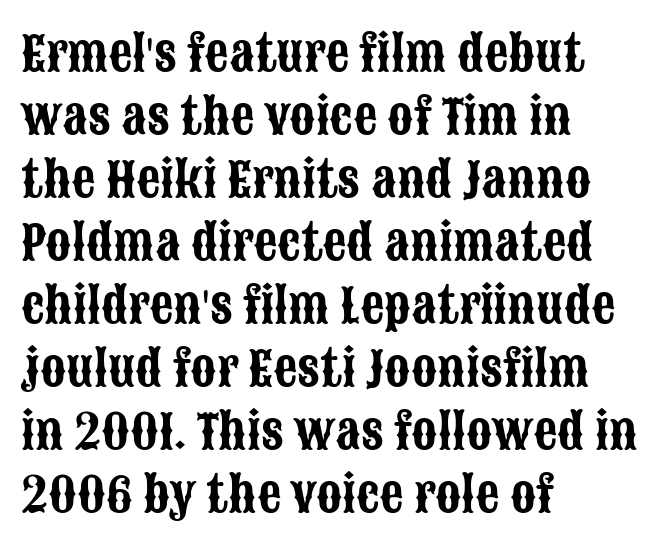
These lines are rendered in a variable-pitch font. Ordinary non-slanted type is in use. This rendering leaves character spacing at its baseline value. Horizontal alignment here is leftward, the default for most running prose.
